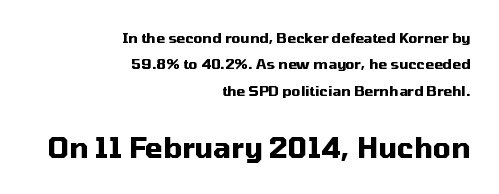
{"serif": "no", "italic": "no", "bold": "yes", "weight": "heavy", "width": "normal", "stroke_contrast": "medium", "x_height": "medium", "monospaced": "no", "underline": "no", "align": "right", "line_spacing_ratio": 1.88, "letter_spacing": "normal", "letter_spacing_em": 0.0, "larger_block": "second", "size_ratio": 2.0, "glyph_px": 28}
